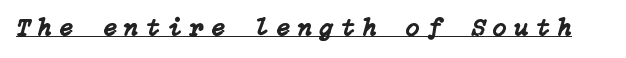
These lines have a slow, spaced-out rhythm from letter to letter. Quick note: italic. Somebody hit Ctrl+U on this one — the words are underlined.
